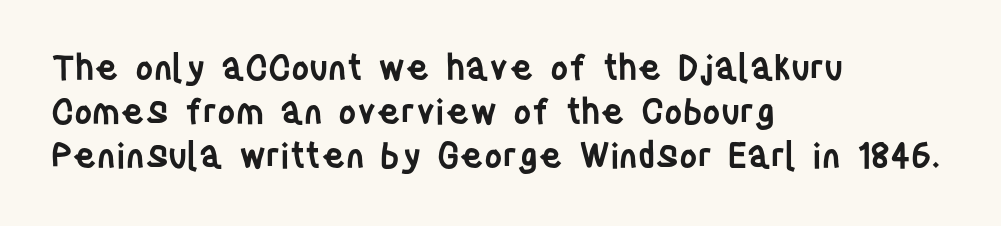
The characters display no serif detailing; their extremities are plain. Looks like regular typesetting: each glyph gets only the width it needs. Does the leading feel generous? No, just average. The font's upright variant was chosen for this text. Nobody drew a line under any word here. Weight: semibold (demi).
